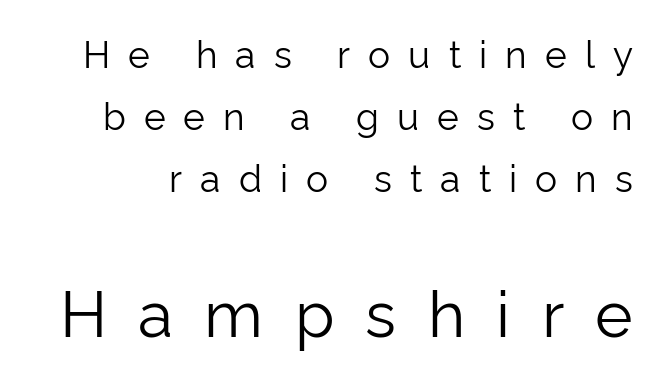
The image shows 64 px light sans-serif type, upright; set normal line spacing (1.68x), unusually wide letter spacing (+0.49 em), not underlined; the second (bottom) block is 1.73x larger; low stroke contrast and a medium x-height.
